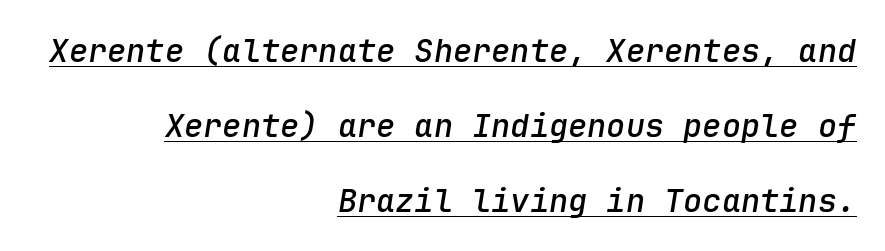
Summary of weight: moderately heavy, a semibold. Do the characters align in a grid? Yes, the font is monospaced. If you drew a line through each stem, it would be angled. Descenders here cross a horizontal rule under the line.
